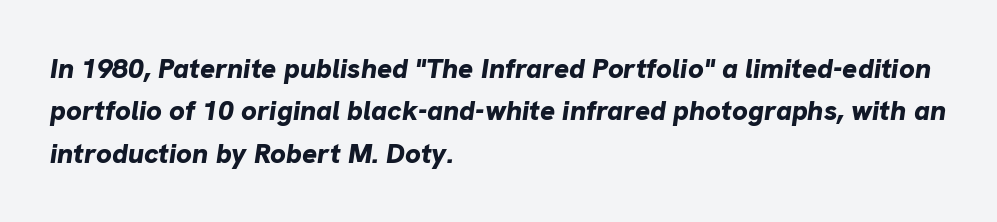
The image shows 28 px bold type, italic (leaning right); set left-aligned, normal line spacing (1.51x), normal letter spacing, not underlined; low stroke contrast and a medium x-height.
